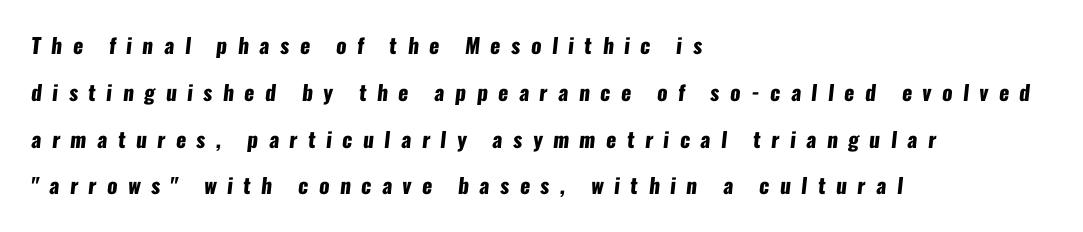
{"bold": "yes", "underline": "no", "align": "left", "line_spacing": "loose", "line_spacing_ratio": 2.23, "letter_spacing": "wide", "letter_spacing_em": 0.5, "glyph_px": 21}
